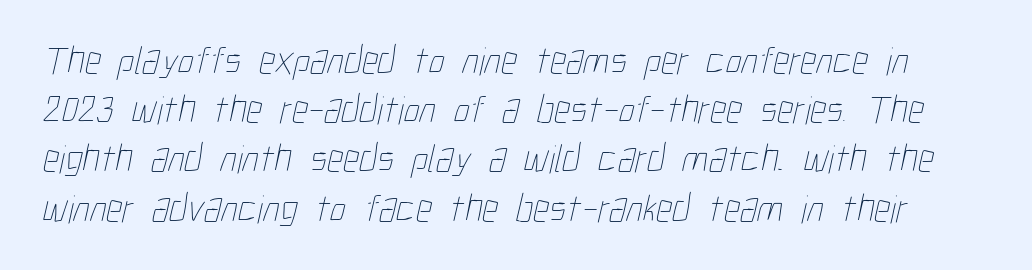
Each word holds together tightly as a unit, with standard inter-letter gaps. The rendering uses natural spacing where letterforms have individual widths. Honestly, there is no underline to notice here at all. Is the stroke heavy? The answer is a plain regular-or-lighter.
